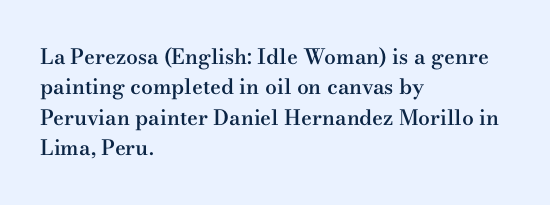
The image shows 21 px text type, upright; set left-aligned, normal line spacing (1.45x), normal letter spacing, not underlined.
